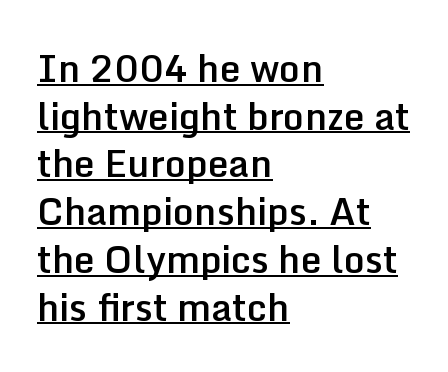
{"serif": "no", "italic": "no", "bold": "semi", "weight": "semibold", "width": "normal", "stroke_contrast": "low", "x_height": "medium", "monospaced": "no", "underline": "yes", "align": "left", "line_spacing": "normal", "line_spacing_ratio": 1.29, "letter_spacing": "normal", "letter_spacing_em": 0.0, "glyph_px": 37}
